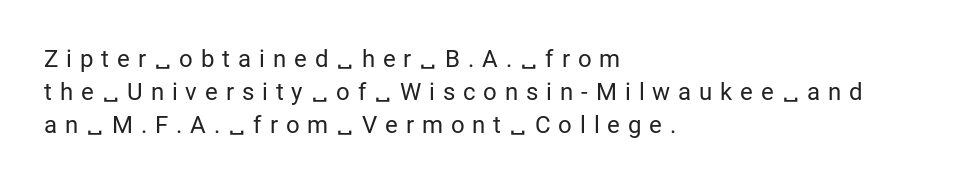
Q: Is the text bold? A: No.
Q: Is the text italic (slanted)? A: No, it is upright.
Q: Is the text underlined? A: No.
Q: How is the paragraph aligned? A: Left-aligned.
Q: Is the spacing between letters normal or unusually wide? A: Unusually wide.
Q: Is the spacing between lines tight, normal or loose? A: Normal.
